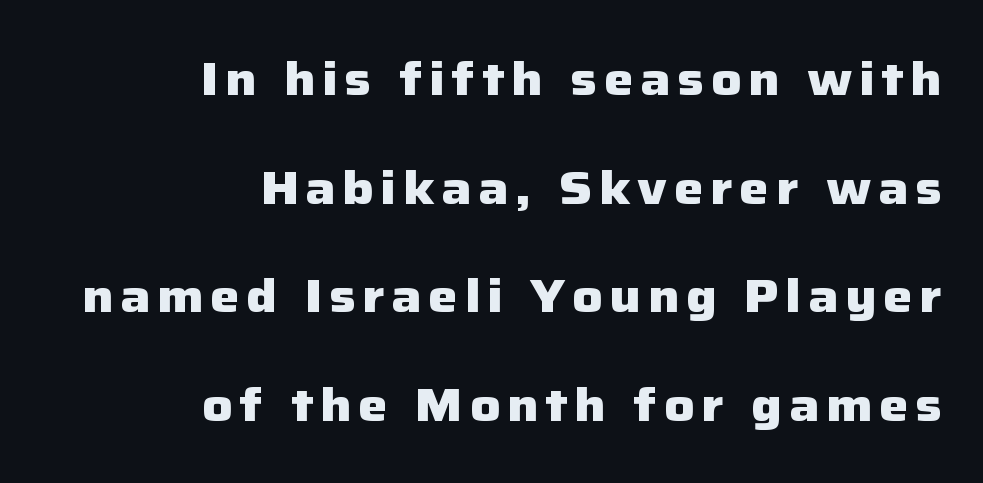
The image shows 47 px heavy sans-serif type, upright; set right-aligned, loose line spacing (2.31x), not underlined; low stroke contrast and a medium x-height.
